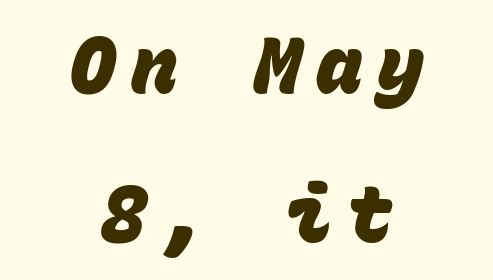
The image shows 78 px heavy sans-serif type, monospaced; set centered, loose line spacing (1.91x), not underlined; low stroke contrast and a large x-height.
